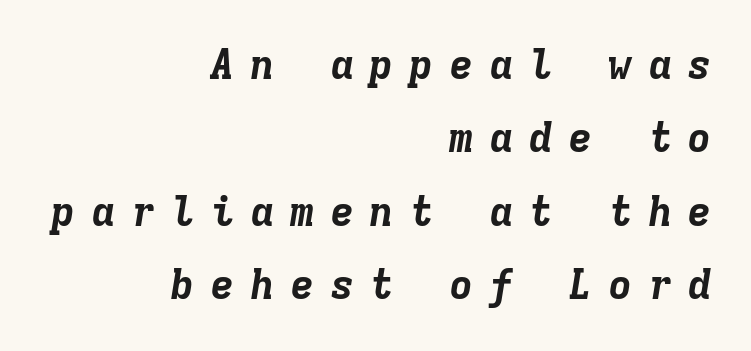
The image shows 41 px bold type, italic (leaning right), monospaced; set right-aligned, line spacing 1.79x, unusually wide letter spacing (+0.37 em), not underlined; low stroke contrast and a medium x-height.
